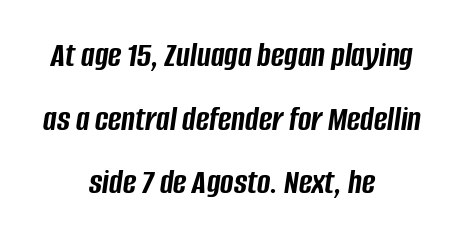
{"italic": "yes", "lean": "right", "slant_degrees": 8, "bold": "yes", "weight": "semibold", "width": "condensed", "stroke_contrast": "low", "x_height": "large", "monospaced": "no", "underline": "no", "align": "center", "line_spacing_ratio": 1.77, "letter_spacing": "normal", "letter_spacing_em": 0.0, "glyph_px": 36}
